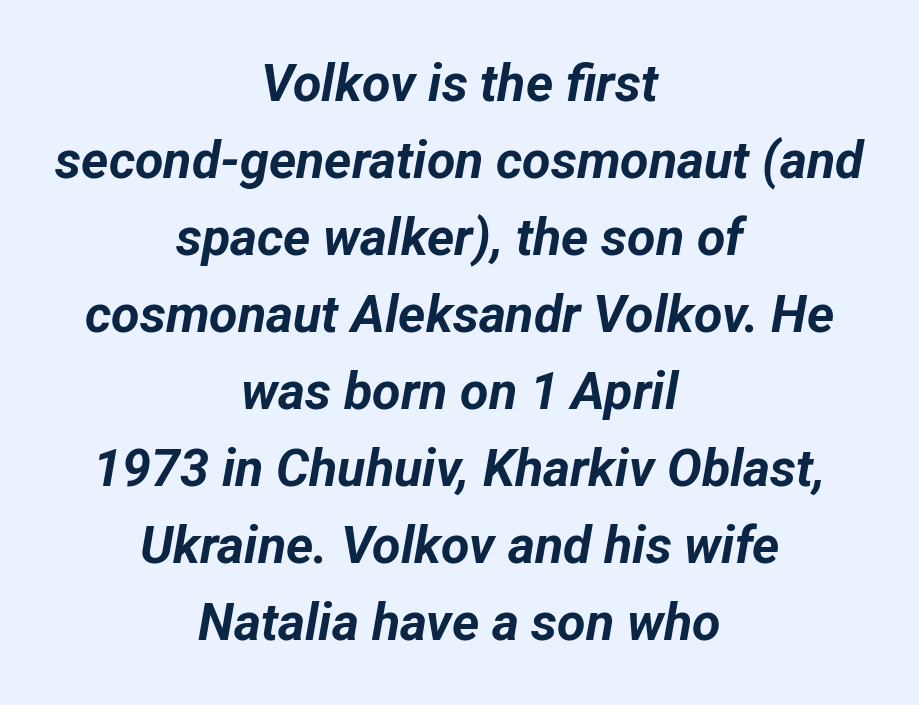
{"italic": "yes", "lean": "right", "slant_degrees": 12, "bold": "yes", "weight": "bold", "width": "normal", "stroke_contrast": "low", "x_height": "medium", "monospaced": "no", "underline": "no", "align": "center", "line_spacing": "normal", "line_spacing_ratio": 1.48, "letter_spacing": "normal", "letter_spacing_em": 0.0, "glyph_px": 52}
